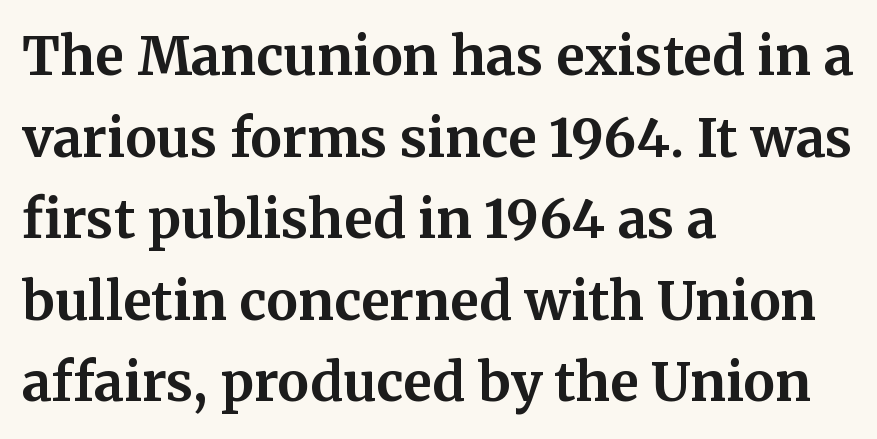
{"serif": "yes", "italic": "no", "bold": "yes", "weight": "bold", "width": "normal", "stroke_contrast": "medium", "x_height": "medium", "monospaced": "no", "underline": "no", "align": "left", "line_spacing": "normal", "line_spacing_ratio": 1.54, "letter_spacing": "normal", "letter_spacing_em": 0.0, "glyph_px": 53}
